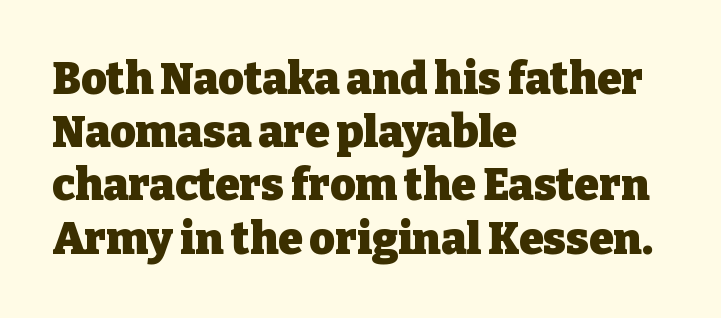
A typesetter would label this face a serif. This sample has the flowing, uneven cadence of proportional lettering. It's the straight-up-and-down kind of type. A dark, heavy texture on the line: the type is bold. A bare baseline throughout the passage.
